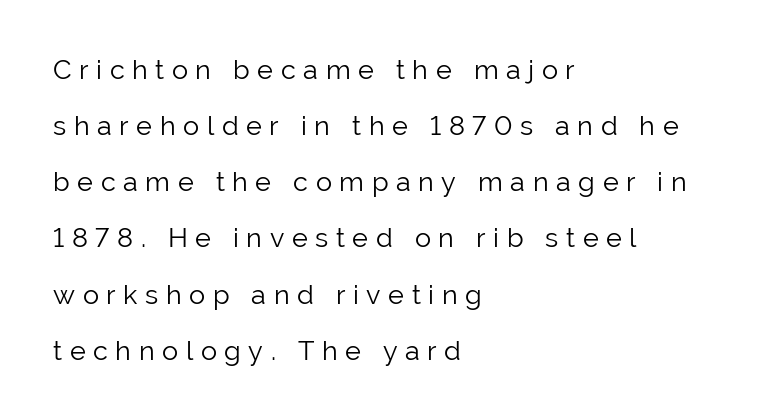
Q: Is the text bold? A: No.
Q: Is the text italic (slanted)? A: No, it is upright.
Q: Is the text underlined? A: No.
Q: How is the paragraph aligned? A: Left-aligned.
Q: Is the spacing between letters normal or unusually wide? A: Unusually wide.
Q: Is the spacing between lines tight, normal or loose? A: Loose.
